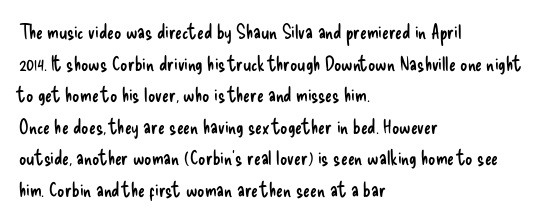
{"italic": "no", "bold": "no", "underline": "no", "align": "left", "line_spacing": "normal", "line_spacing_ratio": 1.58, "letter_spacing": "normal", "letter_spacing_em": 0.0, "glyph_px": 20}
